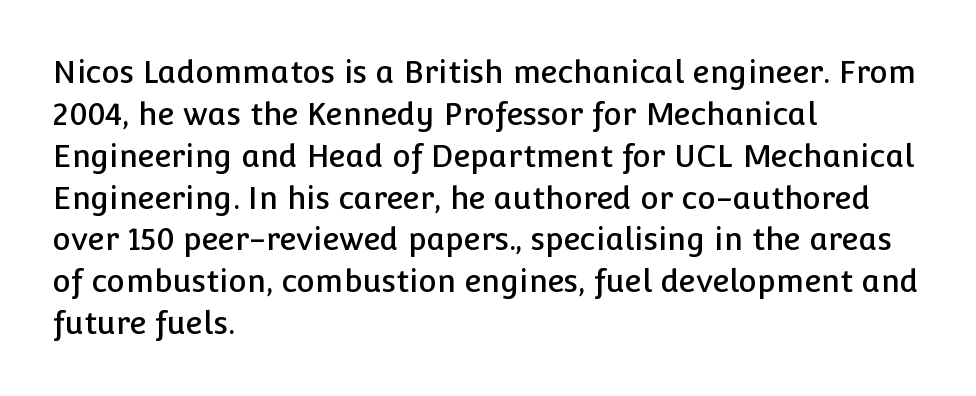
The image shows 31 px sans-serif type, upright; set left-aligned, normal line spacing (1.35x), normal letter spacing, not underlined; low stroke contrast and a medium x-height.
